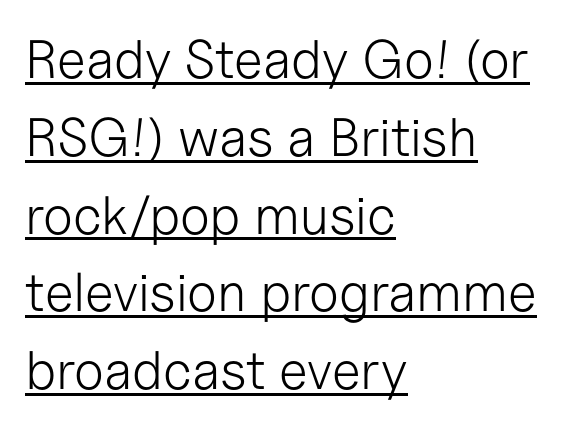
Look at the tracking — it's just the regular setting, nothing added. This is sans-serif lettering, the kind often seen on screens and signage. Somebody hit Ctrl+U on this one — the words are underlined. Weight: not bold — regular or lighter. The rag falls on the right side of this text block.
